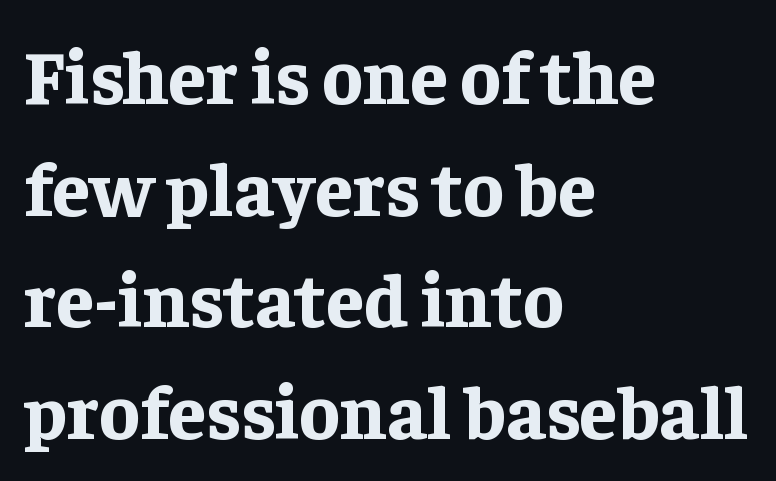
This is heavy type, rendered in bold. You could not count columns in this text — the font is proportionally spaced. Interline gaps are of average width in this sample. Italic: no, the glyphs are upright roman. Every row of glyphs begins at an identical x-position on the left. Here the glyphs are tracked normally, forming tight word shapes.
